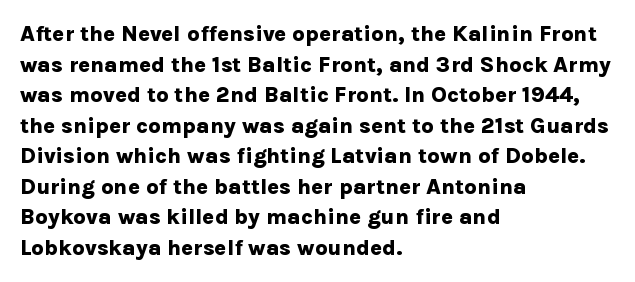
If you drew a line through each stem, it would be perfectly vertical. A normal amount of white space separates one row of letters from the next. Unmarked baselines from the first word to the last. Pretty heavy lettering here — definitely bold. The paragraph has a hard left edge and a soft right edge. These lines keep a tight, regular rhythm from letter to letter.
